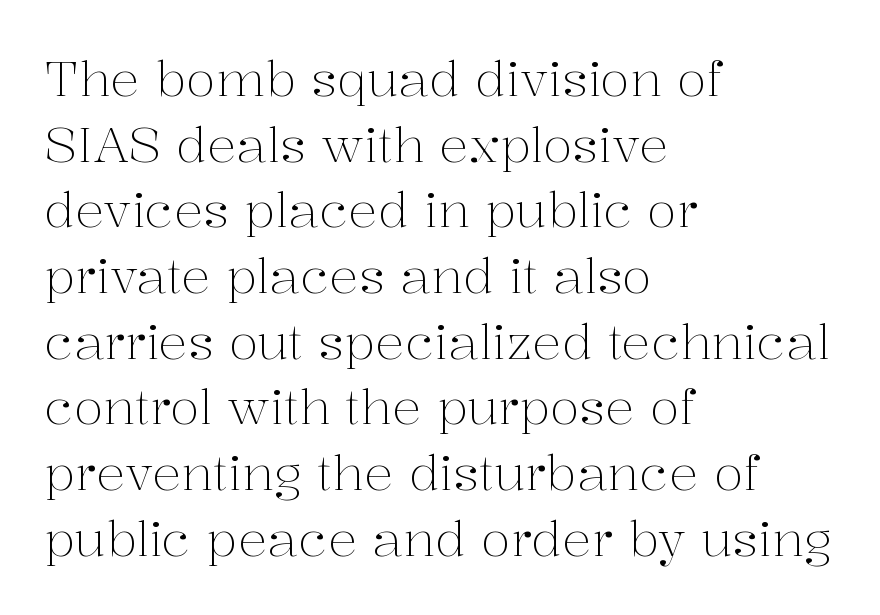
The image shows 49 px light serif type, upright; set left-aligned, normal line spacing (1.34x), normal letter spacing, not underlined; medium stroke contrast and a medium x-height.
